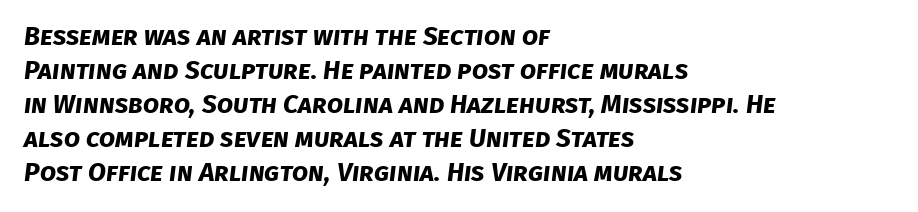
Every row of glyphs begins at an identical x-position on the left. The specimen omits any rule beneath the text block's lines. On the weight axis this lands at bold, roughly 700. Quick note: interline space is typical. Compared with typical body copy, the letter spacing here is the same.
